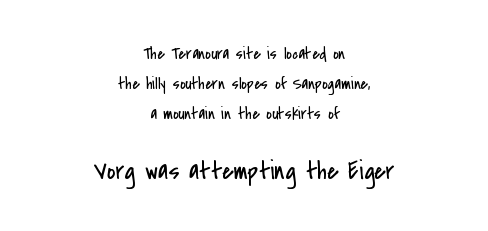
Q: Is the text bold? A: No.
Q: Is the text italic (slanted)? A: No, it is upright.
Q: Is the text underlined? A: No.
Q: How is the paragraph aligned? A: Centered.
Q: Is the spacing between letters normal or unusually wide? A: Normal.
Q: Which block of text is set in a larger size, the first (top) or the second (bottom)? A: The second (bottom) one.
